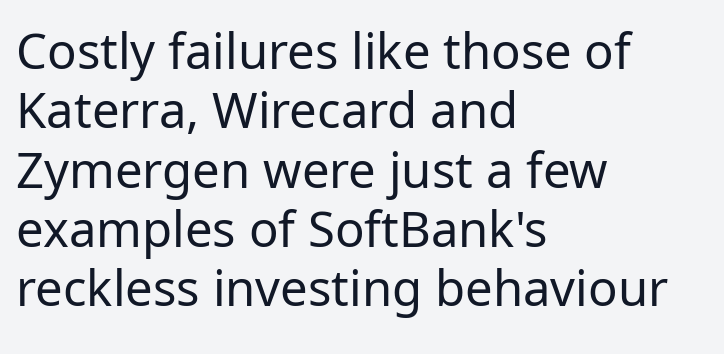
Q: Is the text bold? A: No.
Q: Is the text italic (slanted)? A: No, it is upright.
Q: Is the typeface a serif or a sans-serif typeface? A: Sans-serif.
Q: Is the text underlined? A: No.
Q: How is the paragraph aligned? A: Left-aligned.
Q: Is the spacing between letters normal or unusually wide? A: Normal.
Q: Width (condensed, normal, or wide)? A: Normal.
Q: Stroke contrast? A: Low.
Q: x-height? A: Medium.
Q: Monospaced? A: No.
